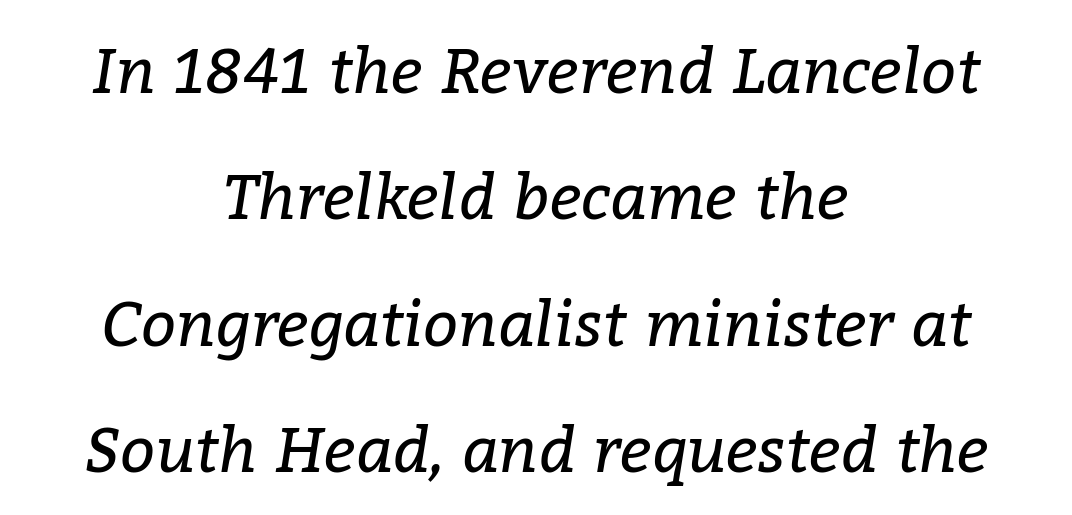
Does the copy run flush right? No — it is centered line by line. Is this a fixed-width face? No — the glyphs have proportional, varying widths. Letters rest on an invisible, unmarked baseline. The weight tops out at a normal text grade.
